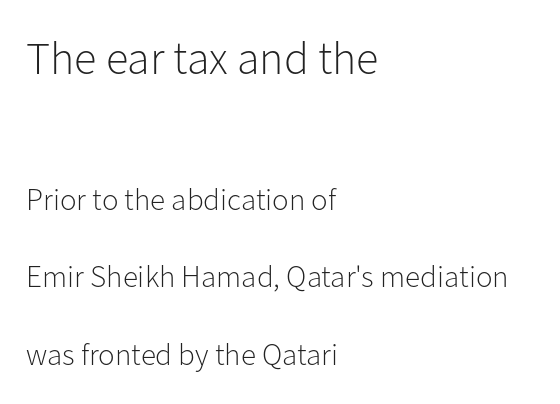
The image shows 46 px light sans-serif type, upright; set left-aligned, loose line spacing (2.5x), normal letter spacing, not underlined; the first (top) block is 1.48x larger; low stroke contrast and a medium x-height.
